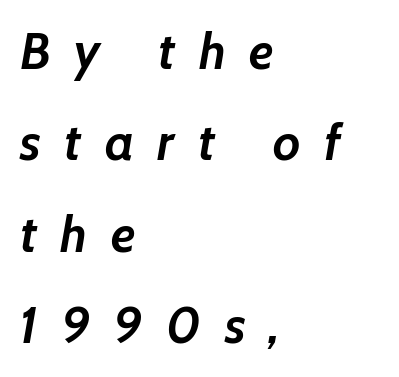
How heavy is the stroke? Heavy — this is a bold. Yep, that's italic — everything's leaning. Rule under the text: the space is simply empty. Character widths vary here, with narrow letters taking less room than wide ones. The paragraph has a hard left edge and a soft right edge.
